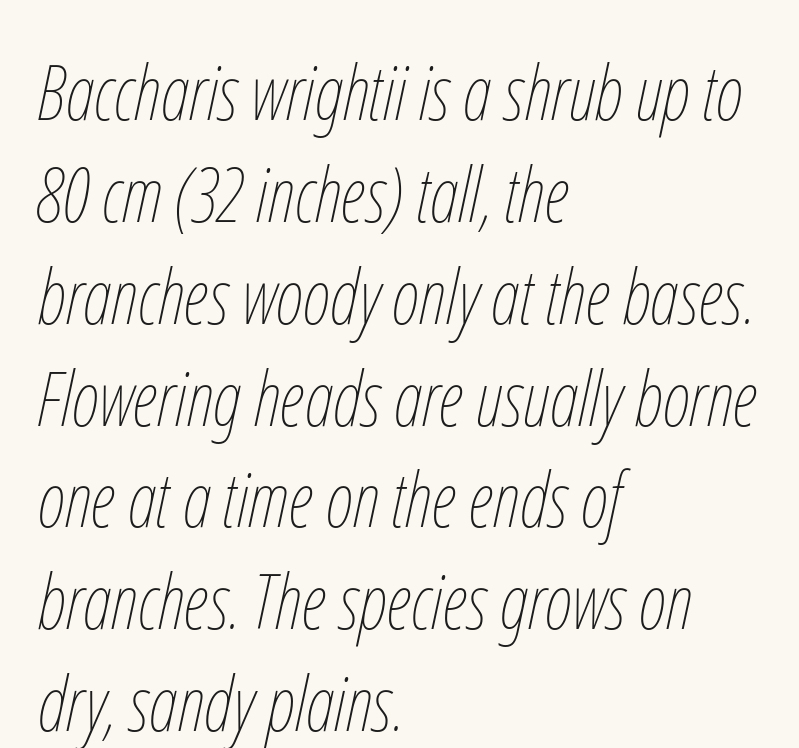
{"italic": "yes", "lean": "right", "slant_degrees": 12, "bold": "no", "weight": "thin", "width": "condensed", "stroke_contrast": "low", "x_height": "medium", "monospaced": "no", "underline": "no", "align": "left", "line_spacing": "normal", "line_spacing_ratio": 1.34, "letter_spacing": "normal", "letter_spacing_em": 0.0, "glyph_px": 76}
